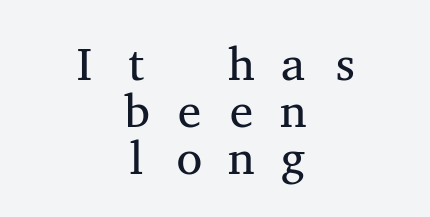
The image shows 47 px regular-weight, wide serif type, upright, monospaced; set centered, tight line spacing (1.0x), unusually wide letter spacing (+0.33 em), not underlined; medium stroke contrast and a medium x-height.
